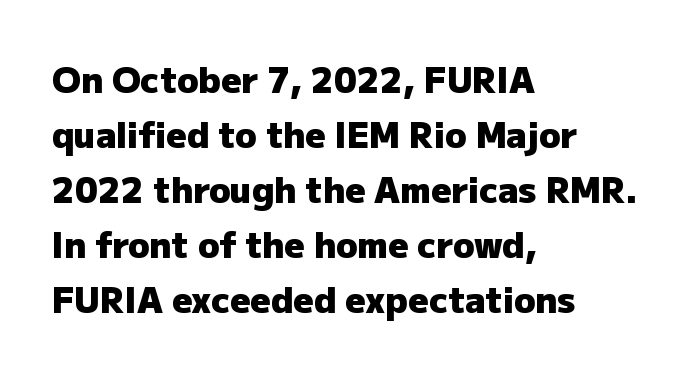
{"serif": "no", "italic": "no", "bold": "yes", "weight": "heavy", "width": "normal", "stroke_contrast": "low", "x_height": "medium", "monospaced": "no", "underline": "no", "align": "left", "line_spacing": "normal", "line_spacing_ratio": 1.57, "letter_spacing": "normal", "letter_spacing_em": 0.0, "glyph_px": 35}
